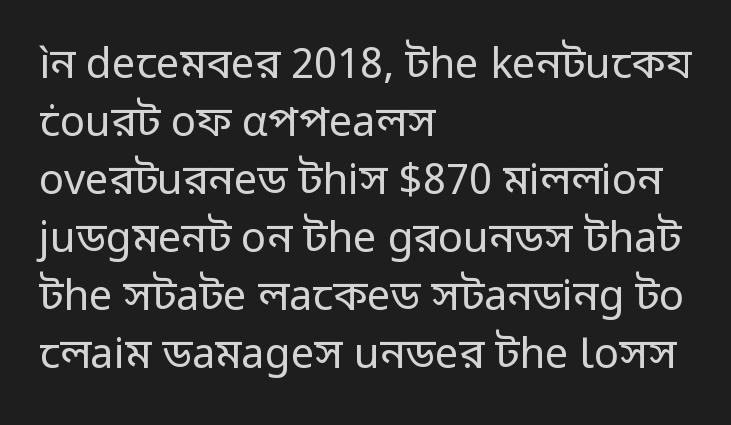
Horizontal alignment here is leftward, the default for most running prose. Each new line begins a customary step beneath the previous one. Notice how the stems are strictly vertical — no italics here. Note the varied advance widths — an 'i' is clearly narrower than an 'm'. This sample uses a sans-serif face.
